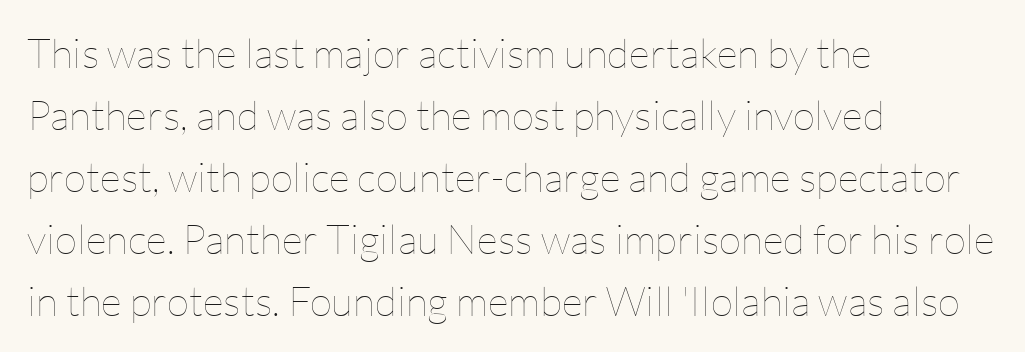
The image shows 41 px thin type, upright; set left-aligned, normal line spacing (1.51x), normal letter spacing, not underlined; low stroke contrast and a medium x-height.
